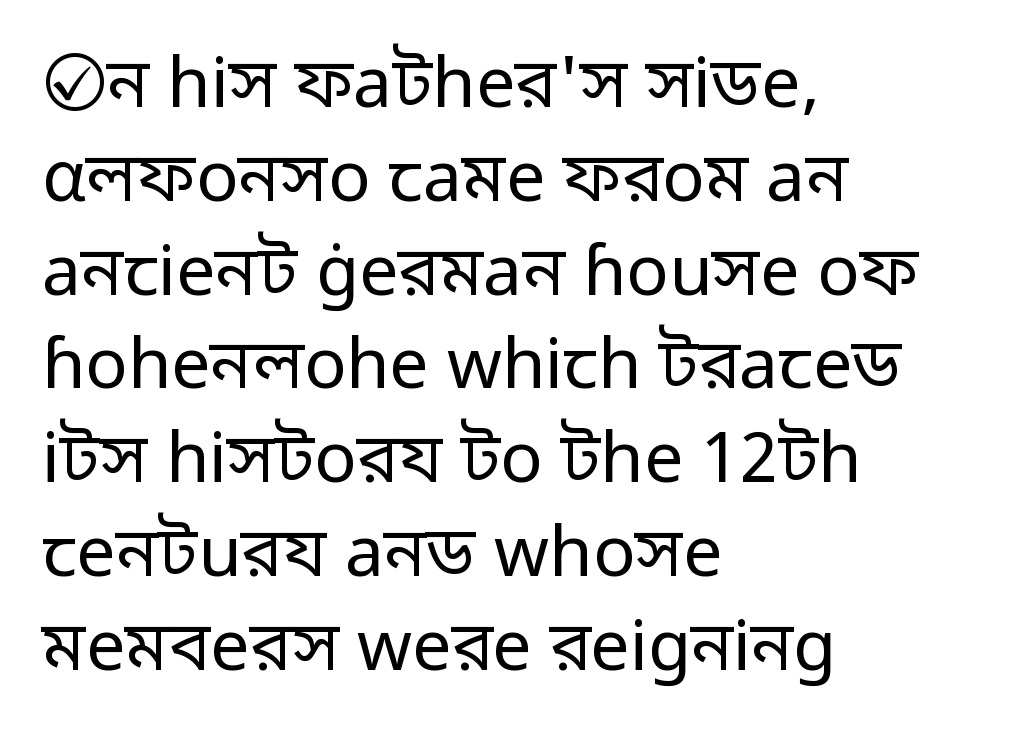
Q: Is the text bold? A: No.
Q: Is the text italic (slanted)? A: No, it is upright.
Q: Is the typeface a serif or a sans-serif typeface? A: Sans-serif.
Q: Is the text underlined? A: No.
Q: How is the paragraph aligned? A: Left-aligned.
Q: Is the spacing between letters normal or unusually wide? A: Normal.
Q: Is the spacing between lines tight, normal or loose? A: Normal.
Q: Width (condensed, normal, or wide)? A: Normal.
Q: Stroke contrast? A: Low.
Q: x-height? A: Medium.
Q: Monospaced? A: No.
